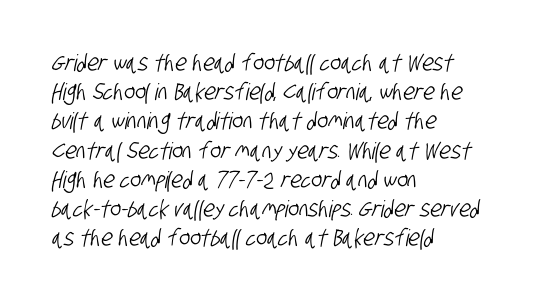
{"underline": "no", "align": "left", "line_spacing": "normal", "line_spacing_ratio": 1.27, "letter_spacing": "normal", "letter_spacing_em": 0.0, "glyph_px": 23}
